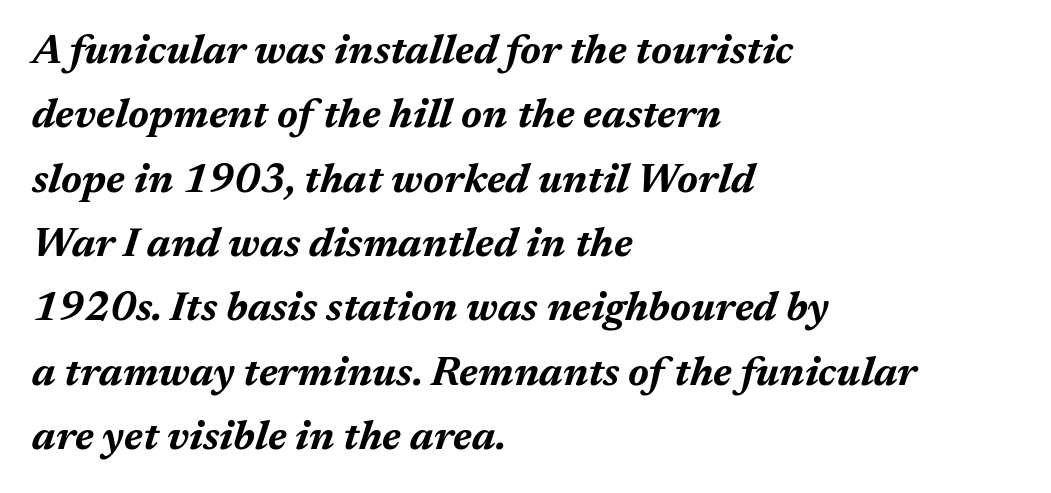
A typesetter would mark this as italic. The leading is moderate, giving the passage an even texture. Looks like regular typesetting: each glyph gets only the width it needs. Underline: absent. No extra tracking has been applied to these lines.
